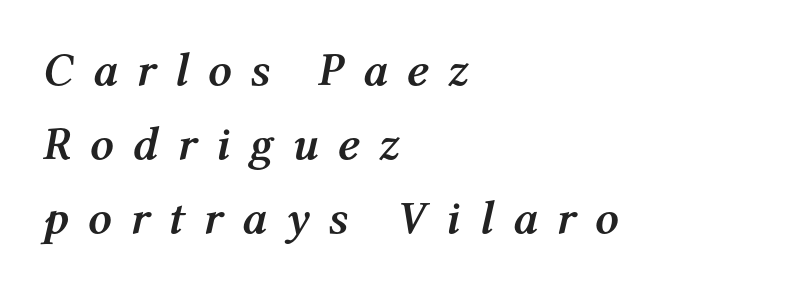
In CSS terms this would be text-align: left. Vertically, the passage feels balanced, rows spaced as you'd expect. The passage shown is typed in a proportional face where columns would drift. Is the type bold? Yes — the strokes are clearly thick and heavy. Plain, unruled lines of type. Loose tracking; the words dissolve into strings of separated letters.
